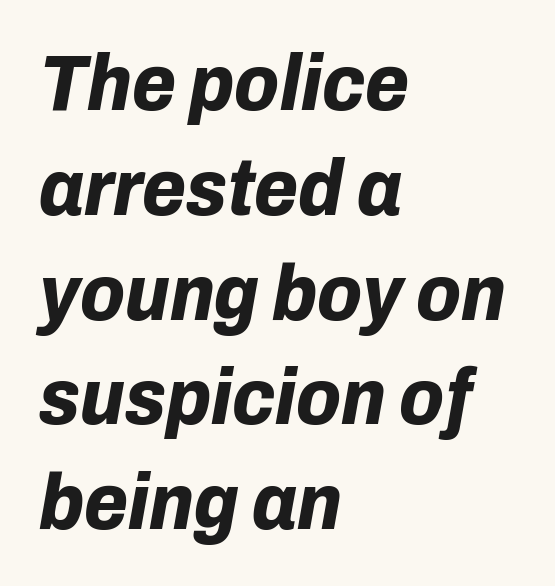
Q: Is the text bold? A: Yes.
Q: Is the text italic (slanted)? A: Yes, it leans right by about 10 degrees.
Q: Is the text underlined? A: No.
Q: How is the paragraph aligned? A: Left-aligned.
Q: Is the spacing between letters normal or unusually wide? A: Normal.
Q: Is the spacing between lines tight, normal or loose? A: Normal.
Q: Width (condensed, normal, or wide)? A: Normal.
Q: Stroke contrast? A: Low.
Q: x-height? A: Medium.
Q: Monospaced? A: No.
